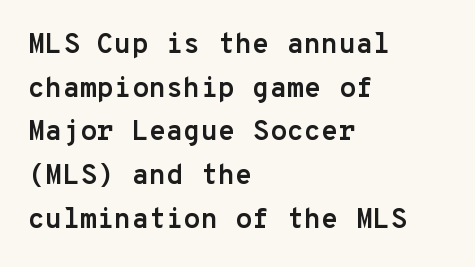
Q: Is the text bold? A: Yes.
Q: Is the text italic (slanted)? A: No, it is upright.
Q: Is the typeface a serif or a sans-serif typeface? A: Sans-serif.
Q: Is the text underlined? A: No.
Q: How is the paragraph aligned? A: Left-aligned.
Q: Is the spacing between letters normal or unusually wide? A: Normal.
Q: Is the spacing between lines tight, normal or loose? A: Normal.
Q: Width (condensed, normal, or wide)? A: Normal.
Q: Stroke contrast? A: Low.
Q: x-height? A: Medium.
Q: Monospaced? A: Yes.
